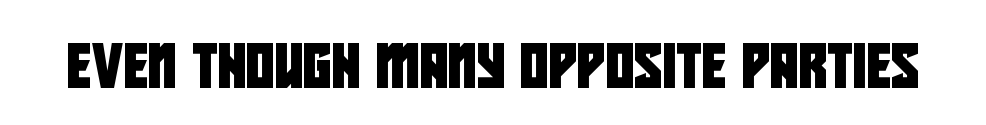
This rendering leaves character spacing at its baseline value. Think of a printed novel: that variable character pitch is what you see here. Decoration check: the copy has no underline. Nothing sits at the stroke ends, so this counts as sans-serif.
